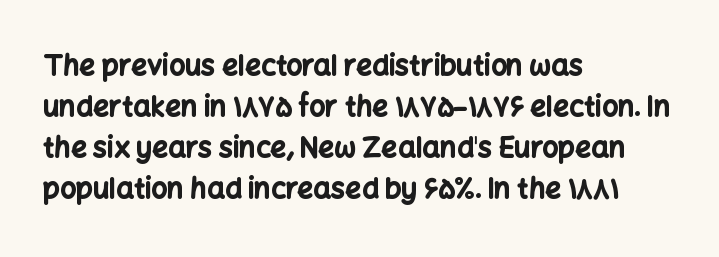
Q: Is the text bold? A: Yes.
Q: Is the text italic (slanted)? A: No, it is upright.
Q: Is the typeface a serif or a sans-serif typeface? A: Sans-serif.
Q: Is the text underlined? A: No.
Q: How is the paragraph aligned? A: Left-aligned.
Q: Is the spacing between letters normal or unusually wide? A: Normal.
Q: Is the spacing between lines tight, normal or loose? A: Normal.
Q: Width (condensed, normal, or wide)? A: Normal.
Q: Stroke contrast? A: Low.
Q: x-height? A: Medium.
Q: Monospaced? A: No.
